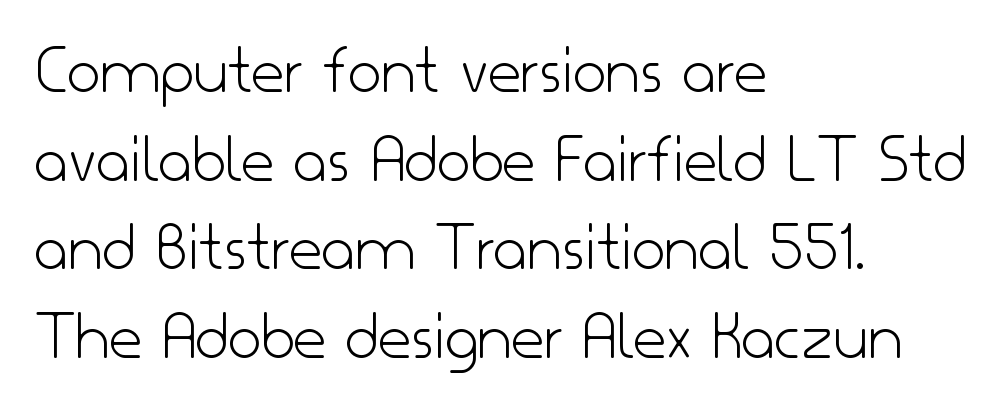
Q: Is the text bold? A: No.
Q: Is the text italic (slanted)? A: No, it is upright.
Q: Is the typeface a serif or a sans-serif typeface? A: Sans-serif.
Q: Is the text underlined? A: No.
Q: How is the paragraph aligned? A: Left-aligned.
Q: Is the spacing between letters normal or unusually wide? A: Normal.
Q: Width (condensed, normal, or wide)? A: Normal.
Q: Stroke contrast? A: Low.
Q: x-height? A: Small.
Q: Monospaced? A: No.
